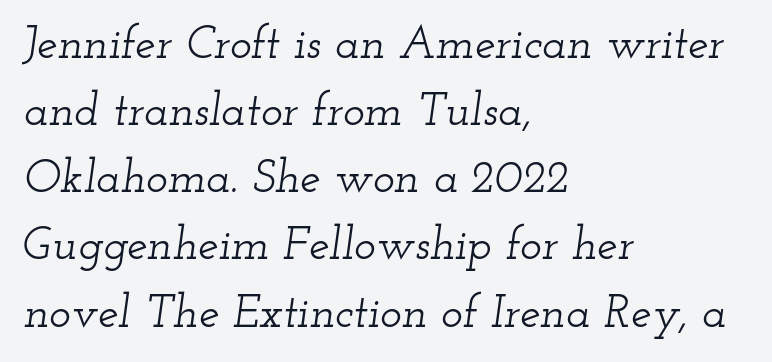
The image shows 46 px wide serif type, italic (leaning right); set left-aligned, normal line spacing (1.46x), normal letter spacing, not underlined; low stroke contrast and a small x-height.
